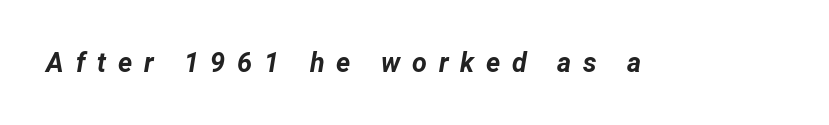
Style check: oblique. The string is rendered with underlining switched off. Typesetter's note: full bold, strokes at maximum text heaviness. Letter spacing: wide.
